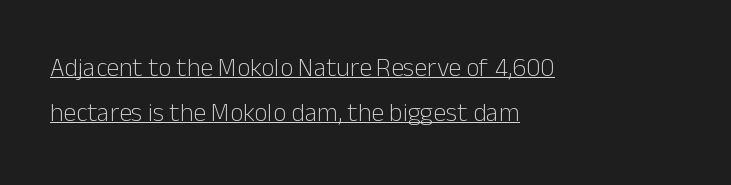
{"italic": "no", "bold": "no", "underline": "yes", "align": "left", "line_spacing_ratio": 1.73, "letter_spacing": "normal", "letter_spacing_em": 0.0, "glyph_px": 26}
